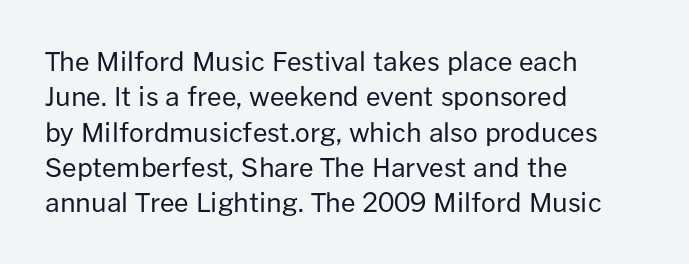
Vertically, the passage feels balanced, rows spaced as you'd expect. No italicization has been applied; the sample stays upright. A bare baseline throughout the passage. Think standard paragraph weight, or any step lighter than that.
